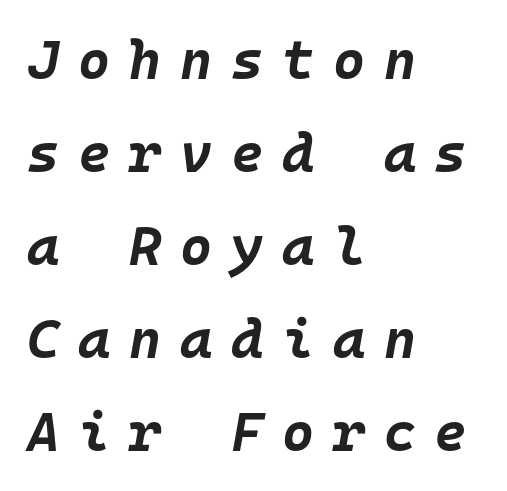
The space directly below the letters is spotless. The line texture is sparse and dotted thanks to wide tracking. Fixed-width glyphs throughout — classic coding-font behaviour. Left-aligned paragraph, ragged on the right. Heft: maximum for text — a bold. One glance says typical: line gaps are just what's usual.
